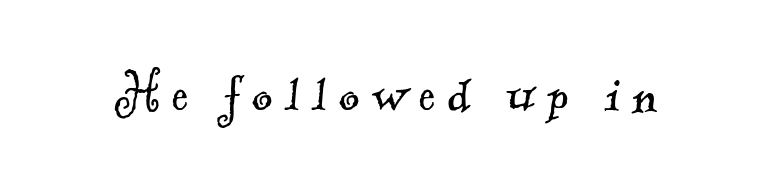
Q: Is the text bold? A: No.
Q: Is the typeface a serif or a sans-serif typeface? A: Serif.
Q: Is the text underlined? A: No.
Q: Width (condensed, normal, or wide)? A: Normal.
Q: x-height? A: Small.
Q: Monospaced? A: No.
